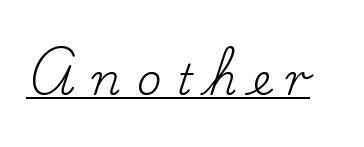
Q: Is the text bold? A: No.
Q: Is the text italic (slanted)? A: Yes.
Q: Is the typeface a serif or a sans-serif typeface? A: Serif.
Q: Is the text underlined? A: Yes.
Q: Is the spacing between letters normal or unusually wide? A: Unusually wide.
Q: Width (condensed, normal, or wide)? A: Normal.
Q: Stroke contrast? A: Low.
Q: x-height? A: Small.
Q: Monospaced? A: No.
